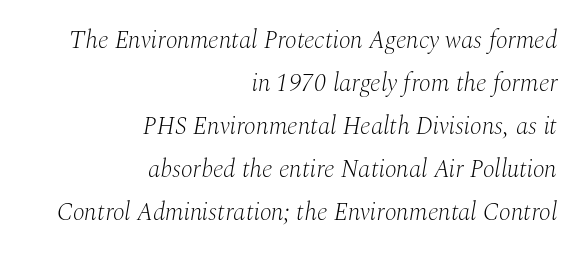
The image shows 25 px text type, italic (leaning right); set right-aligned, line spacing 1.72x, normal letter spacing, not underlined.
